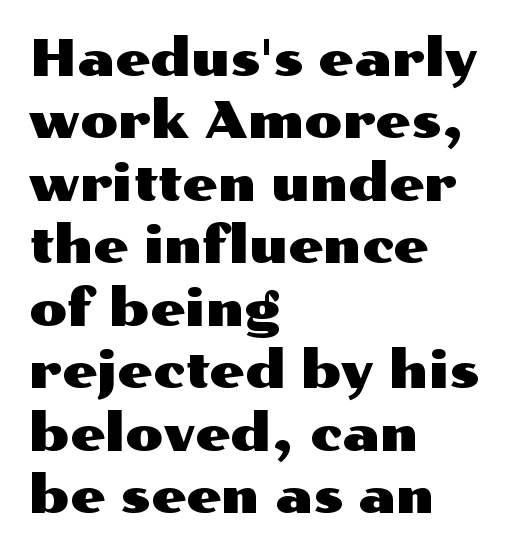
Plain, unruled lines of type. What's the leading like? Ordinary, nothing unusual. In terms of letterspacing, this is plain default setting. Think of a printed novel: that variable character pitch is what you see here. The typography opts for an upright posture over an oblique one. Unlike a traditional serif, this face leaves its strokes unadorned.
